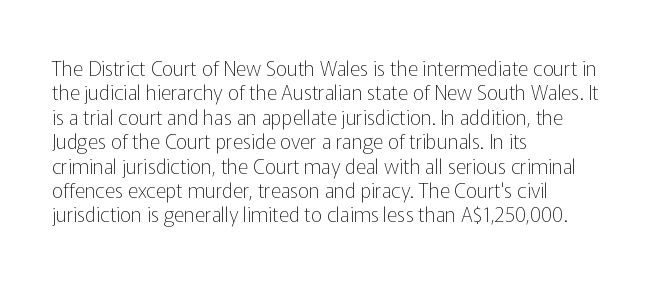
{"italic": "no", "bold": "no", "underline": "no", "align": "left", "line_spacing_ratio": 1.22, "letter_spacing": "normal", "letter_spacing_em": 0.0, "glyph_px": 20}
